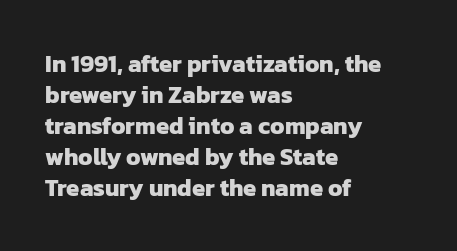
As a designer I'd log this as weight 700, bold. Short note: letters normally spaced. Leftover space on each line is placed entirely after the last word. The rendering uses a moderate line-height, typical for paragraphs. Unmarked baselines from the first word to the last.
